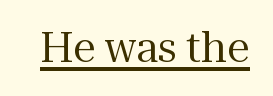
Old-style or modern, the face here clearly has serifs. The specimen reads as upright at a glance. A typesetter would call this proportional, since set widths differ per character. Letter spacing: default.
